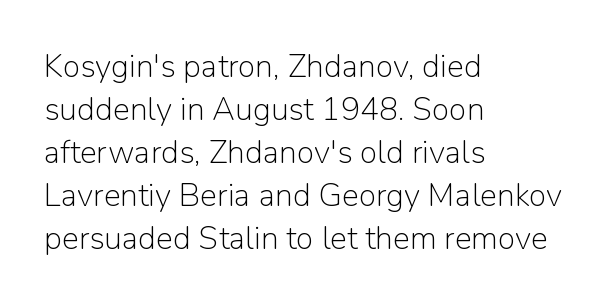
{"serif": "no", "italic": "no", "bold": "no", "weight": "light", "width": "normal", "stroke_contrast": "low", "x_height": "medium", "monospaced": "no", "underline": "no", "align": "left", "line_spacing": "normal", "line_spacing_ratio": 1.34, "letter_spacing": "normal", "letter_spacing_em": 0.0, "glyph_px": 32}
